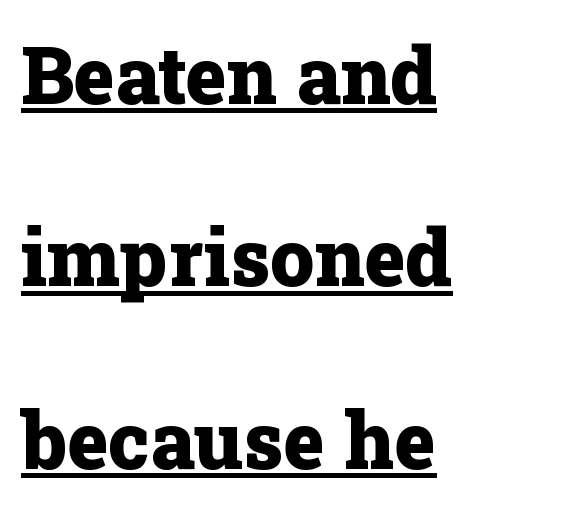
{"serif": "yes", "italic": "no", "bold": "yes", "weight": "heavy", "width": "normal", "stroke_contrast": "low", "x_height": "medium", "monospaced": "no", "underline": "yes", "align": "left", "line_spacing": "loose", "line_spacing_ratio": 2.31, "letter_spacing": "normal", "letter_spacing_em": 0.0, "glyph_px": 79}
